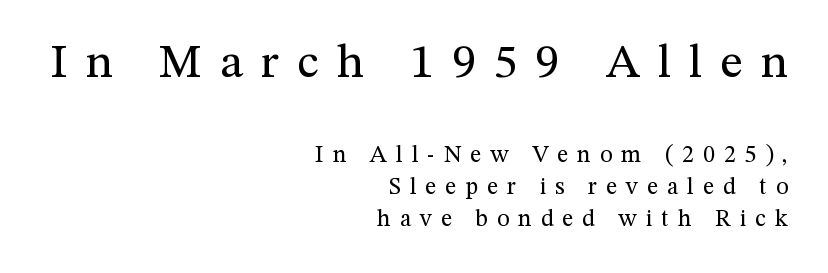
{"serif": "yes", "italic": "no", "bold": "no", "weight": "regular", "width": "normal", "stroke_contrast": "medium", "x_height": "medium", "monospaced": "no", "underline": "no", "align": "right", "line_spacing": "normal", "line_spacing_ratio": 1.34, "letter_spacing": "wide", "letter_spacing_em": 0.37, "larger_block": "first", "size_ratio": 2.0, "glyph_px": 48}
